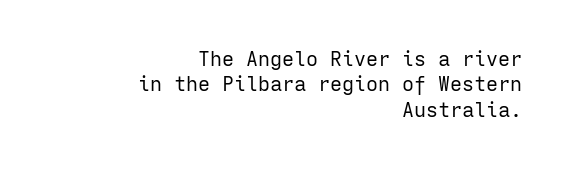
The image shows 20 px text type, upright; set right-aligned, normal line spacing (1.27x), normal letter spacing, not underlined.
